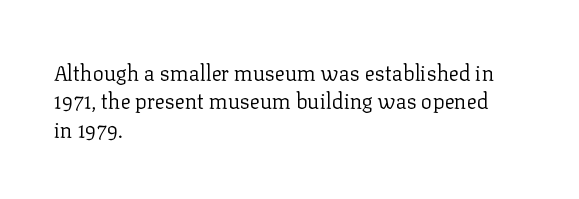
Evenly set lines give the paragraph a standard silhouette. Students, note that the glyphs here touch the page at normal intervals. In terms of posture, this sample is upright. Typeset ragged right — the left edge is the straight one.
